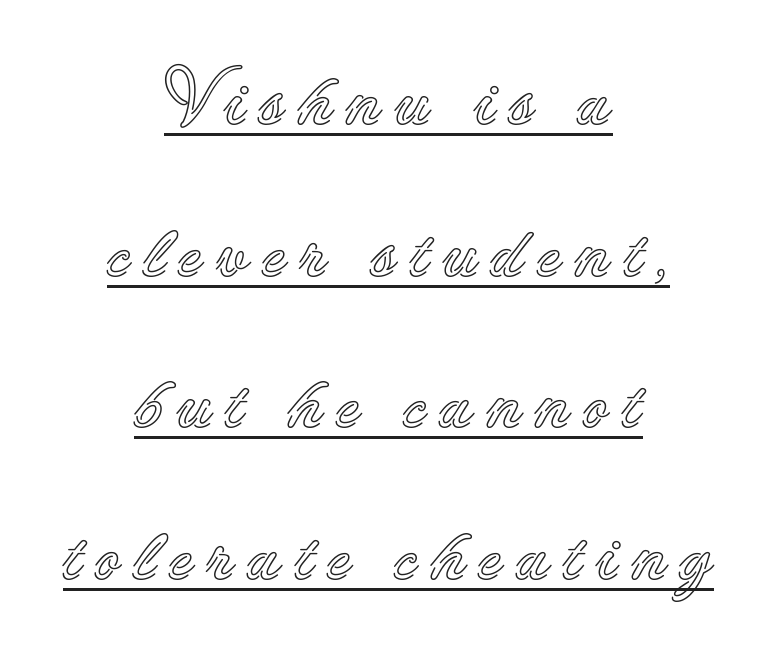
The image shows 74 px text type; set centered, loose line spacing (2.05x), underlined; a small x-height.
